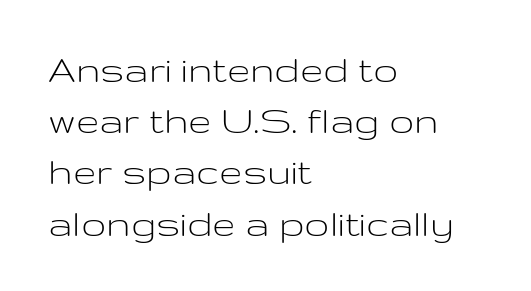
{"serif": "no", "italic": "no", "bold": "no", "weight": "light", "width": "wide", "stroke_contrast": "low", "x_height": "medium", "monospaced": "no", "underline": "no", "align": "left", "line_spacing_ratio": 1.22, "letter_spacing": "normal", "letter_spacing_em": 0.0, "glyph_px": 42}
